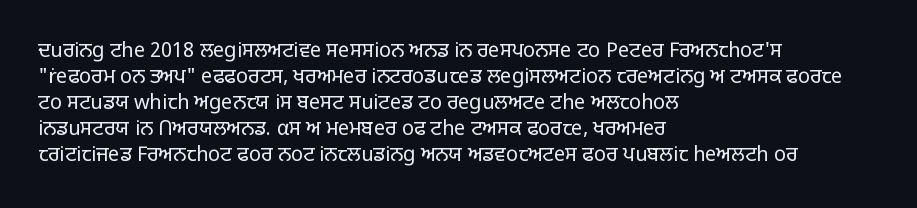
The image shows 20 px text type, upright; set left-aligned, normal line spacing (1.3x), normal letter spacing, not underlined.
